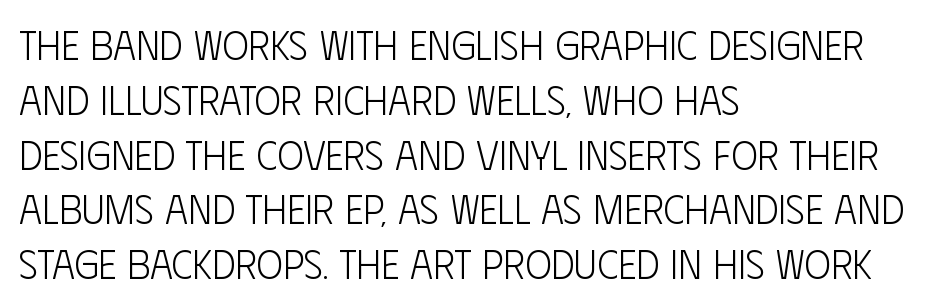
Weight class: somewhere from thin through regular. Reading down the block, your eye returns to a fixed left position each line. This sample has the flowing, uneven cadence of proportional lettering. The characters display no serif detailing; their extremities are plain.
